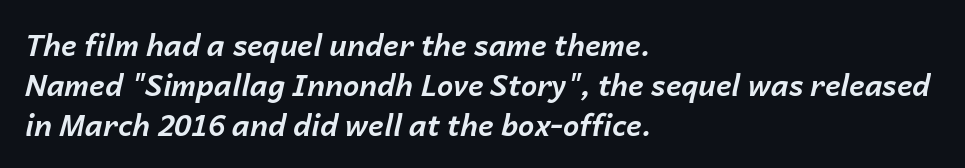
Q: Is the text bold? A: Yes.
Q: Is the text italic (slanted)? A: Yes, it leans right by about 14 degrees.
Q: Is the text underlined? A: No.
Q: How is the paragraph aligned? A: Left-aligned.
Q: Is the spacing between letters normal or unusually wide? A: Normal.
Q: Is the spacing between lines tight, normal or loose? A: Normal.
Q: Width (condensed, normal, or wide)? A: Normal.
Q: Stroke contrast? A: Low.
Q: x-height? A: Medium.
Q: Monospaced? A: No.
